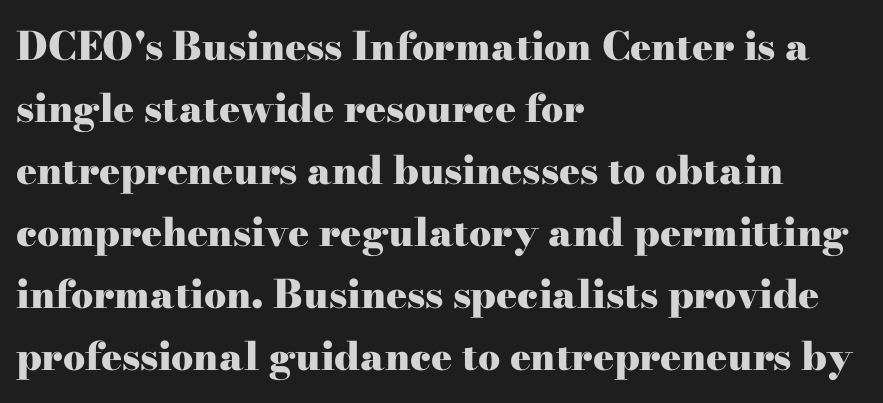
{"serif": "yes", "italic": "no", "bold": "yes", "weight": "heavy", "width": "wide", "stroke_contrast": "high", "x_height": "small", "monospaced": "no", "underline": "no", "align": "left", "line_spacing": "normal", "line_spacing_ratio": 1.59, "letter_spacing": "normal", "letter_spacing_em": 0.0, "glyph_px": 39}
